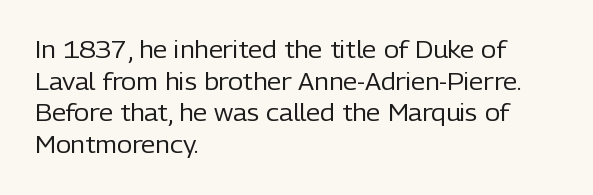
{"italic": "no", "bold": "no", "underline": "no", "align": "left", "line_spacing": "normal", "line_spacing_ratio": 1.38, "letter_spacing": "normal", "letter_spacing_em": 0.0, "glyph_px": 23}
